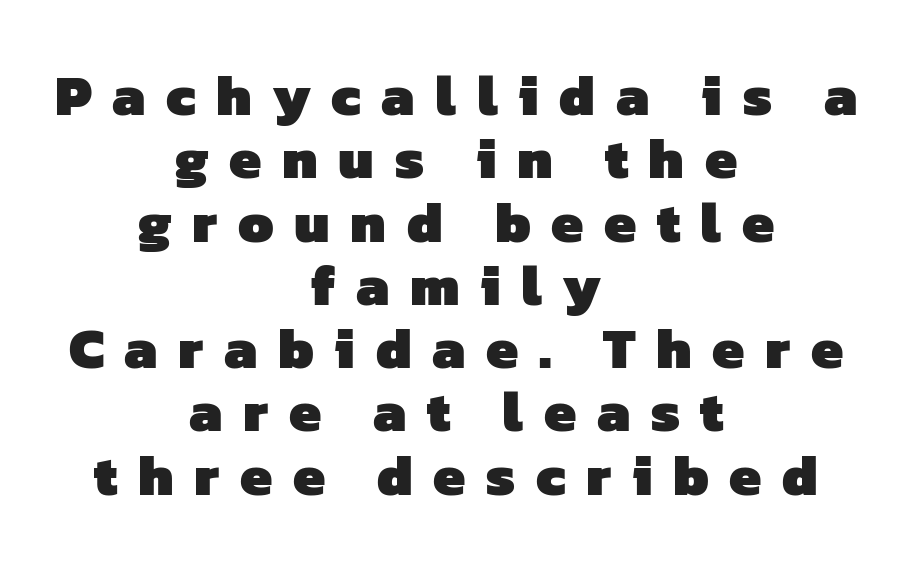
The letters advance in unequal steps, a hallmark of proportional type. The type family on display is of the sans-serif kind. Decoration check: the copy has no underline. Observe the wide spacing: letters keep a clear distance from each other.
